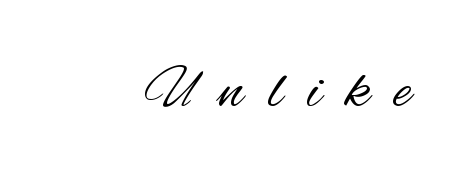
Caption: expanded tracking, letters set apart. The rendering uses natural spacing where letterforms have individual widths. The paragraph has a hard right edge and a soft left edge.
